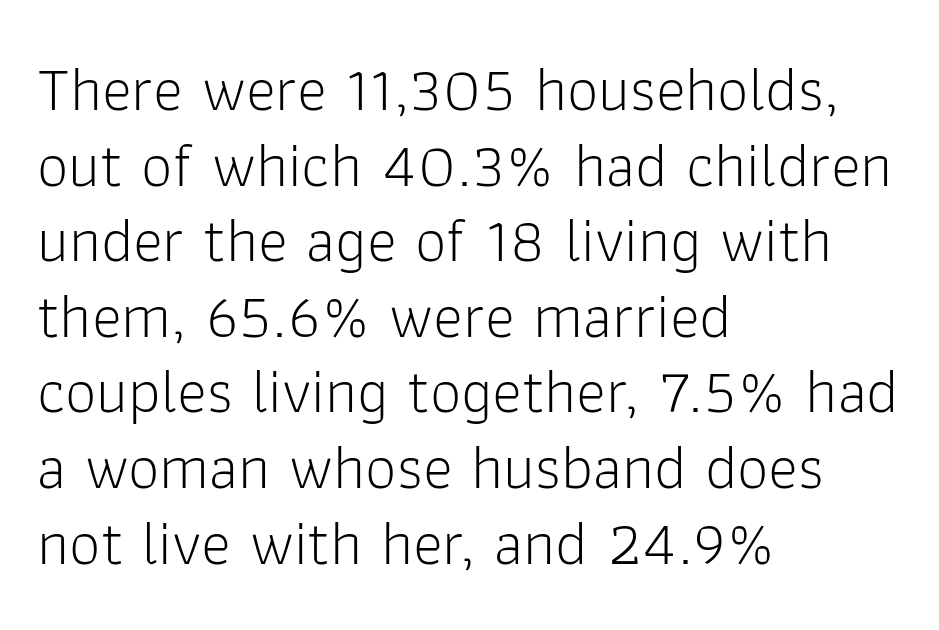
The image shows 63 px light sans-serif type, upright; set left-aligned, line spacing 1.2x, normal letter spacing, not underlined; low stroke contrast and a medium x-height.
